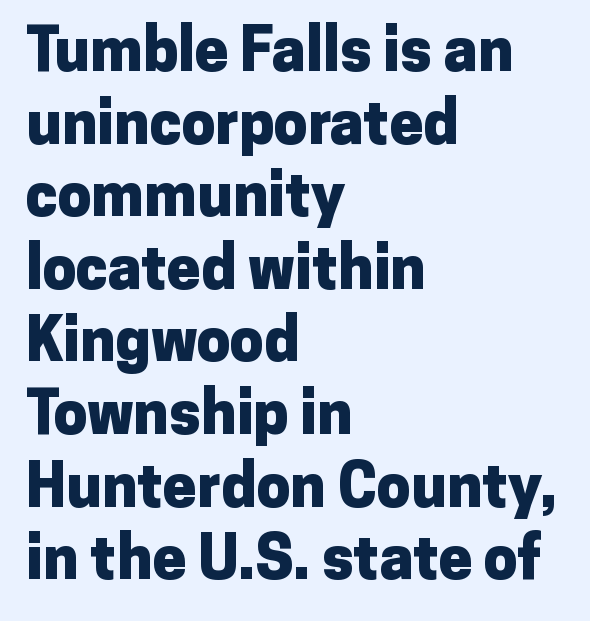
{"serif": "no", "italic": "no", "bold": "yes", "weight": "heavy", "width": "normal", "stroke_contrast": "low", "x_height": "medium", "monospaced": "no", "underline": "no", "align": "left", "line_spacing_ratio": 1.21, "letter_spacing": "normal", "letter_spacing_em": 0.0, "glyph_px": 60}
